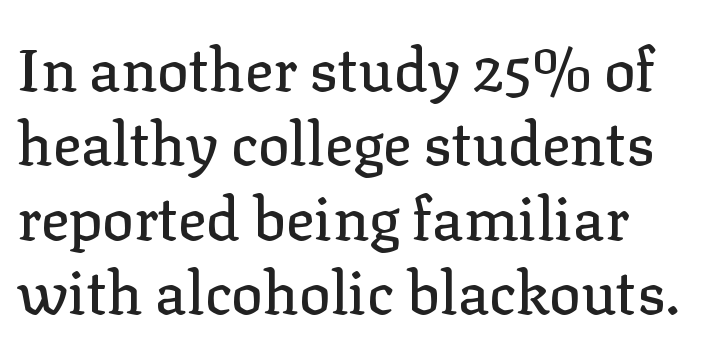
This rendering features lettering with no underline. The typesetter chose a ragged-right arrangement here. Each word holds together tightly as a unit, with standard inter-letter gaps. The designer went with a serif here, giving each stem small feet. The space between consecutive lines is moderate. This sample uses an upright cut, with every glyph sitting square on the baseline.
